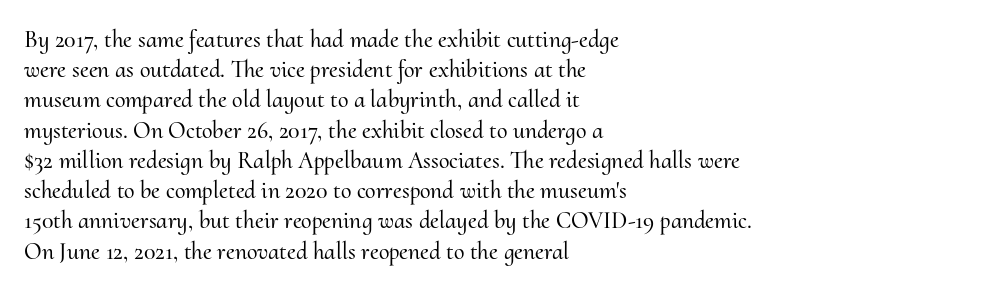
{"italic": "no", "underline": "no", "align": "left", "line_spacing": "normal", "line_spacing_ratio": 1.26, "letter_spacing": "normal", "letter_spacing_em": 0.0, "glyph_px": 24}
